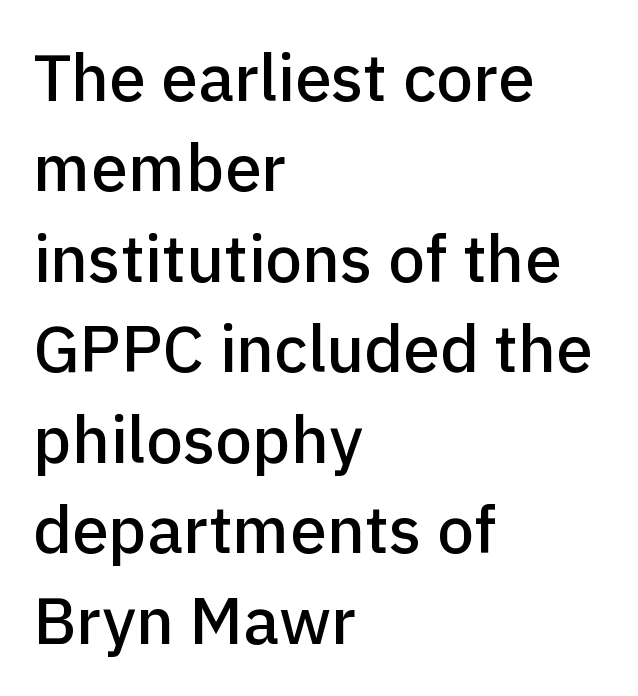
You could not count columns in this text — the font is proportionally spaced. The block of text has a typical density, with ordinary space between rows. Descender tails drop into unmarked territory. The passage is arranged the way most books set body copy — flush left.
